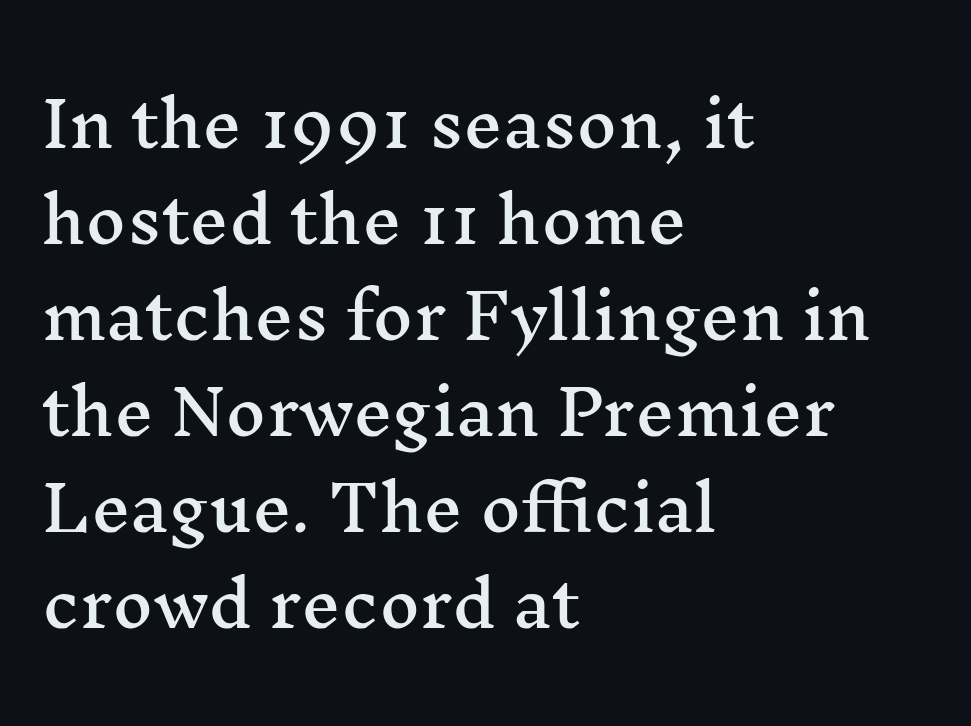
{"serif": "yes", "italic": "no", "width": "wide", "stroke_contrast": "medium", "x_height": "medium", "monospaced": "no", "underline": "no", "align": "left", "line_spacing": "normal", "line_spacing_ratio": 1.55, "letter_spacing": "normal", "letter_spacing_em": 0.0, "glyph_px": 62}
